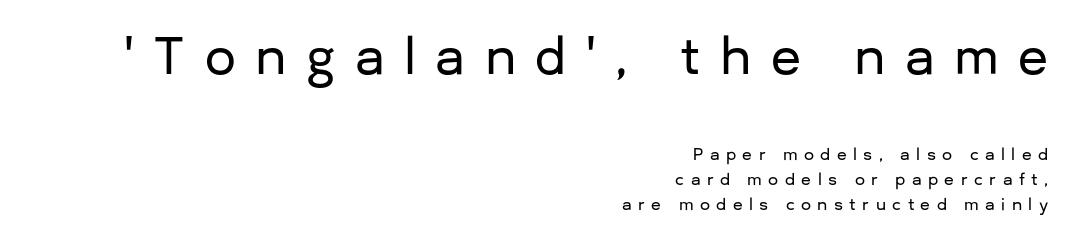
{"serif": "no", "italic": "no", "width": "normal", "stroke_contrast": "low", "x_height": "medium", "monospaced": "no", "underline": "no", "align": "right", "line_spacing": "normal", "line_spacing_ratio": 1.58, "letter_spacing": "wide", "letter_spacing_em": 0.4, "larger_block": "first", "size_ratio": 3.06, "glyph_px": 49}
